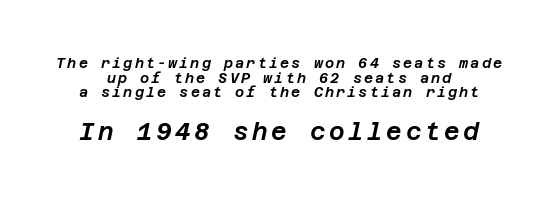
Q: Is the text italic (slanted)? A: Yes, it leans right by about 12 degrees.
Q: Is the text underlined? A: No.
Q: Is the spacing between lines tight, normal or loose? A: Tight.
Q: Which block of text is set in a larger size, the first (top) or the second (bottom)? A: The second (bottom) one.
